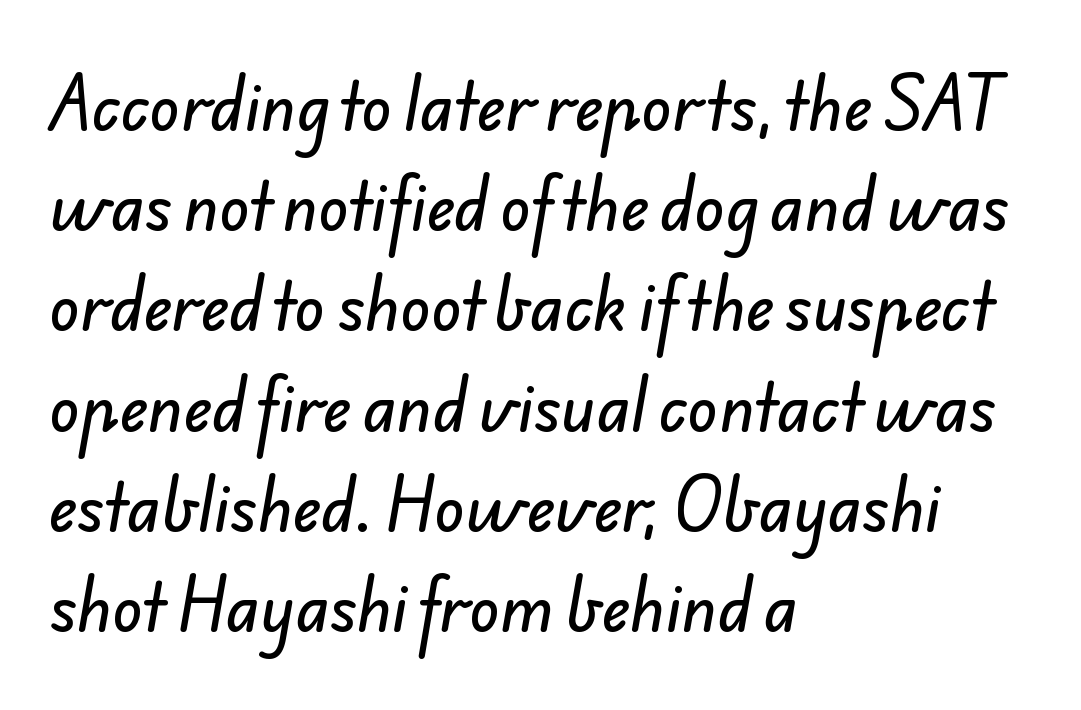
Q: Is the typeface a serif or a sans-serif typeface? A: Sans-serif.
Q: Is the text underlined? A: No.
Q: How is the paragraph aligned? A: Left-aligned.
Q: Is the spacing between letters normal or unusually wide? A: Normal.
Q: Is the spacing between lines tight, normal or loose? A: Normal.
Q: Width (condensed, normal, or wide)? A: Normal.
Q: Stroke contrast? A: Low.
Q: x-height? A: Small.
Q: Monospaced? A: No.
